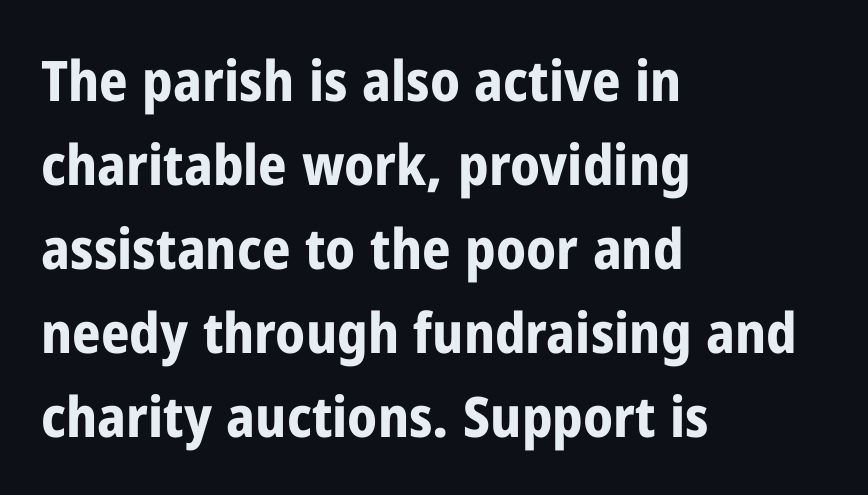
Q: Is the text bold? A: Yes.
Q: Is the text italic (slanted)? A: No, it is upright.
Q: Is the typeface a serif or a sans-serif typeface? A: Sans-serif.
Q: Is the text underlined? A: No.
Q: How is the paragraph aligned? A: Left-aligned.
Q: Is the spacing between letters normal or unusually wide? A: Normal.
Q: Is the spacing between lines tight, normal or loose? A: Normal.
Q: Width (condensed, normal, or wide)? A: Condensed.
Q: Stroke contrast? A: Low.
Q: x-height? A: Medium.
Q: Monospaced? A: No.
